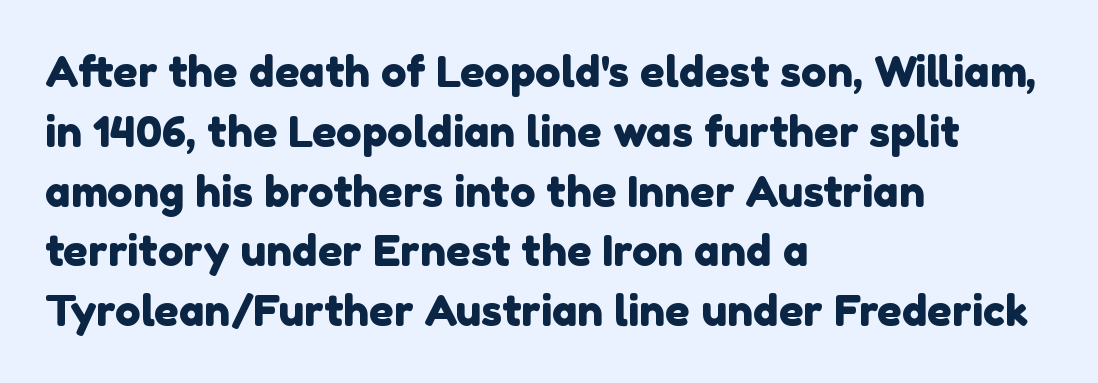
The image shows 43 px sans-serif type; set left-aligned, normal line spacing (1.39x), normal letter spacing, not underlined; a medium x-height.
